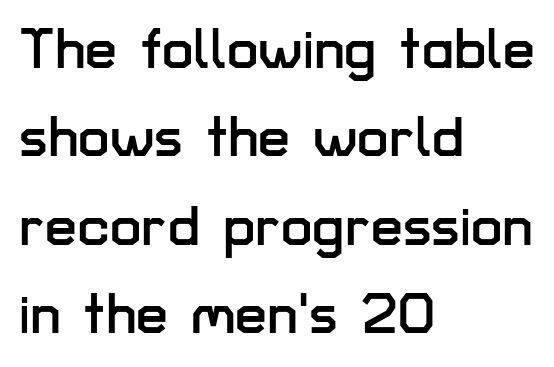
Q: Is the text italic (slanted)? A: No, it is upright.
Q: Is the typeface a serif or a sans-serif typeface? A: Sans-serif.
Q: Is the text underlined? A: No.
Q: How is the paragraph aligned? A: Left-aligned.
Q: Is the spacing between letters normal or unusually wide? A: Normal.
Q: Is the spacing between lines tight, normal or loose? A: Normal.
Q: Width (condensed, normal, or wide)? A: Normal.
Q: Stroke contrast? A: Low.
Q: x-height? A: Medium.
Q: Monospaced? A: No.
